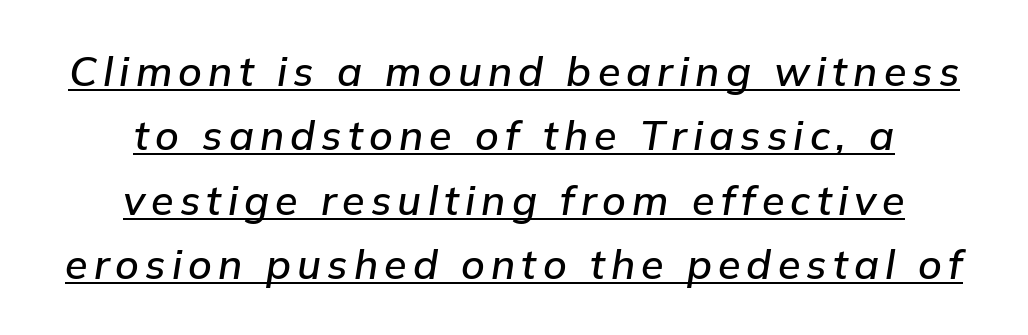
The image shows 41 px text type, italic (leaning right); set centered, normal line spacing (1.57x), underlined; low stroke contrast and a medium x-height.
